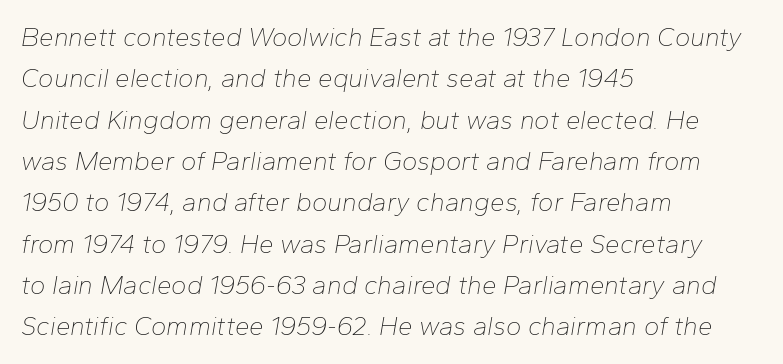
{"italic": "yes", "lean": "right", "slant_degrees": 10, "bold": "no", "underline": "no", "align": "left", "line_spacing": "normal", "line_spacing_ratio": 1.59, "letter_spacing": "normal", "letter_spacing_em": 0.0, "glyph_px": 26}
